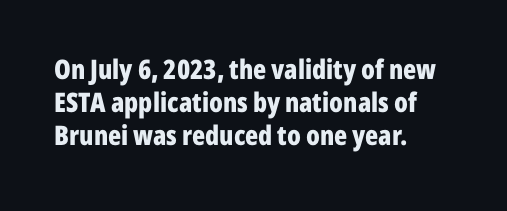
Q: Is the text bold? A: Yes.
Q: Is the text italic (slanted)? A: No, it is upright.
Q: Is the text underlined? A: No.
Q: How is the paragraph aligned? A: Left-aligned.
Q: Is the spacing between letters normal or unusually wide? A: Normal.
